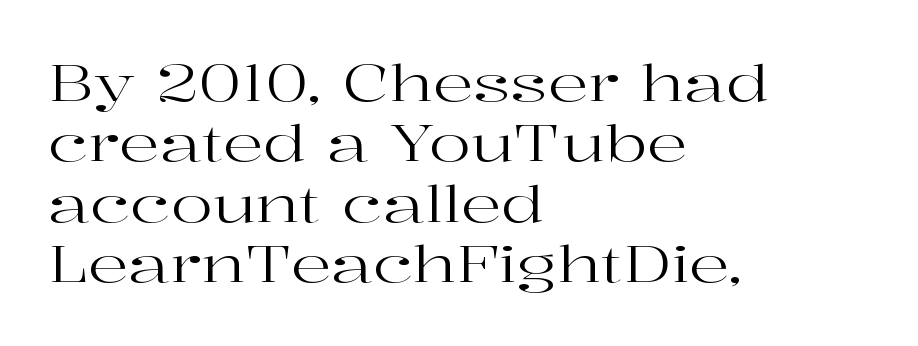
Are there feet on the stems? There are — it's a serif. Ascenders rise straight up at ninety degrees. The glyphs are unaccompanied by any horizontal stroke below them. The letters advance in unequal steps, a hallmark of proportional type. Tracking value appears to be zero — textbook default spacing.
